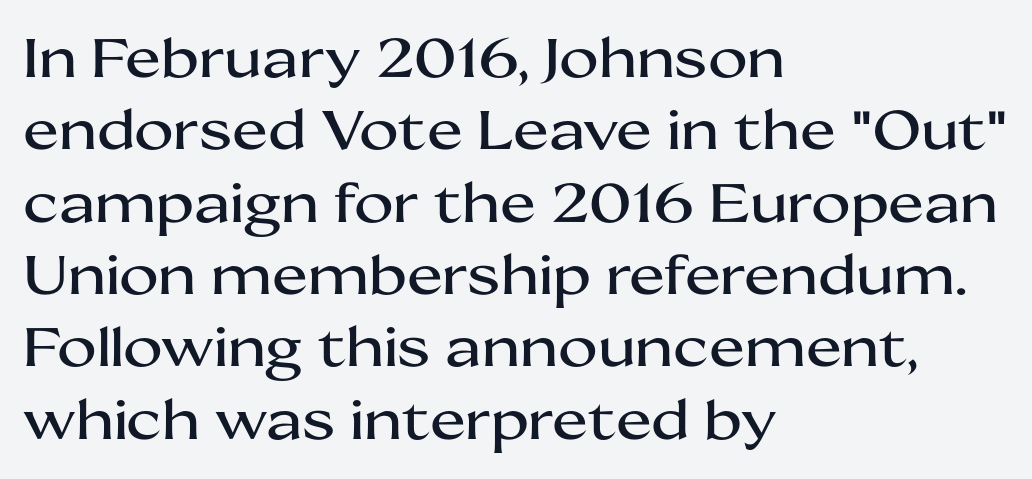
Tracking value appears to be zero — textbook default spacing. The area under the type is left untouched. Posture: vertical. These lines sit exactly where default settings would place them. If you drew a ruler down the left edge, every line would touch it.
